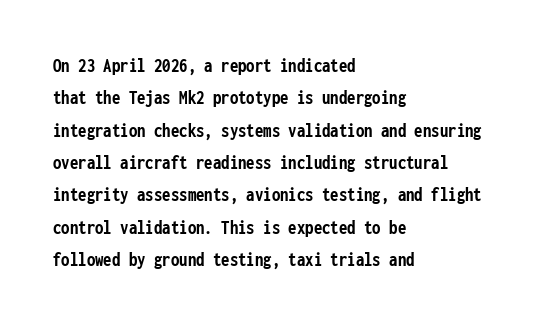
Unlike italic type, these characters show no tilt at all. Line starts are locked; line ends wander. Characters follow at the spacing the type designer built in. On the weight axis this lands at bold, roughly 700. The passage shown is not underscored anywhere.
